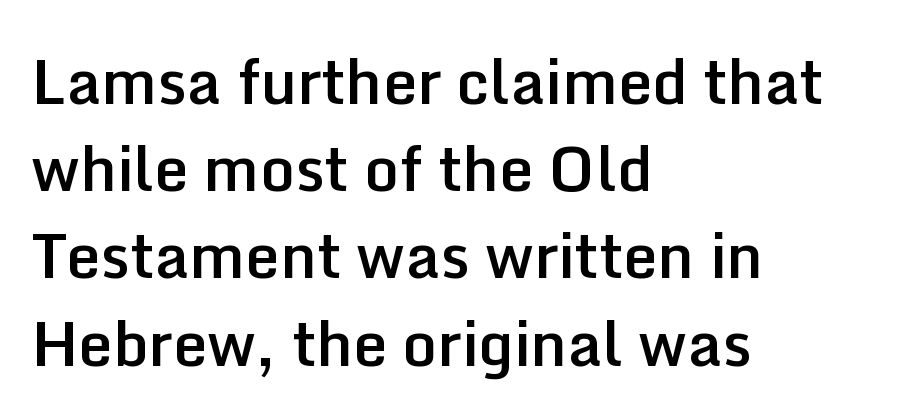
Leading matches the norm, producing a regular column. Note the varied advance widths — an 'i' is clearly narrower than an 'm'. As a designer I'd log this as weight 600, semibold. In terms of letterform style, serifs are entirely absent. Line beginnings align vertically; line endings do not.
